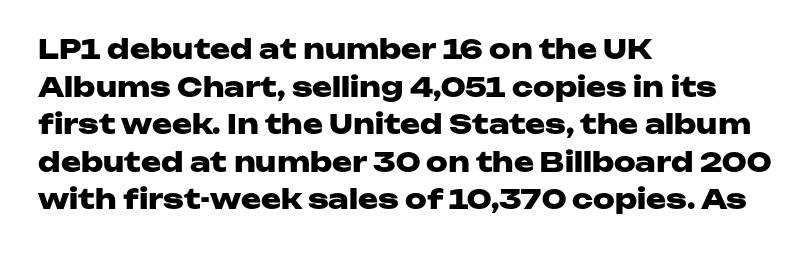
Its strokes are broad and dark, the hallmark of bold type. The letterforms sit shoulder to shoulder at normal distance. Horizontal alignment here is leftward, the default for most running prose. Each new line begins a customary step beneath the previous one. Has an underline been added? It has not. Characters remain perfectly vertical along every line.
